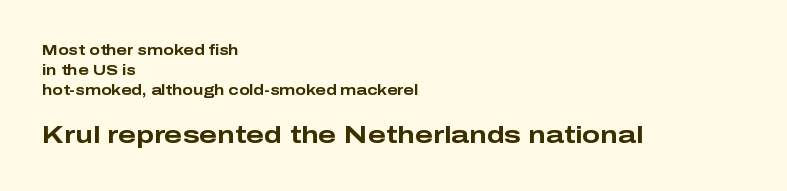
It's the straight-up-and-down kind of type. This is heavy type, rendered in bold. The following chunk of copy outweighs the initial chunk in type size. Each word holds together tightly as a unit, with standard inter-letter gaps. The lines are quadded left. The vertical gap from one line to the next is medium.
